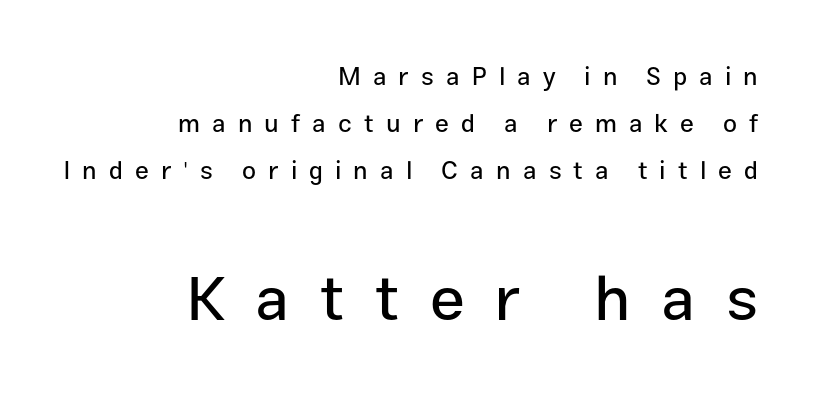
The image shows 63 px sans-serif type, upright; set right-aligned, line spacing 1.88x, unusually wide letter spacing (+0.48 em), not underlined; the second (bottom) block is 2.52x larger; low stroke contrast and a medium x-height.
